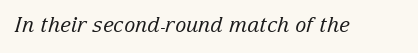
Q: Is the text bold? A: No.
Q: Is the text italic (slanted)? A: Yes, it leans right by about 15 degrees.
Q: Is the text underlined? A: No.
Q: Is the spacing between letters normal or unusually wide? A: Normal.
